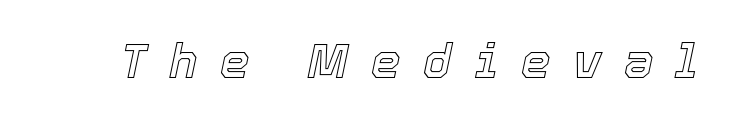
The image shows 47 px text type, italic (leaning right); set unusually wide letter spacing (+0.48 em), not underlined; a medium x-height.
